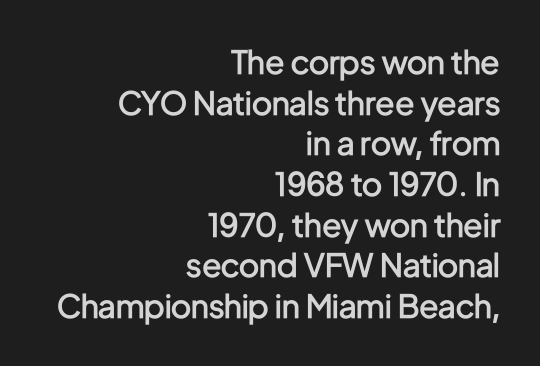
The image shows 32 px semibold, condensed sans-serif type, upright; set right-aligned, normal line spacing (1.27x), normal letter spacing, not underlined; low stroke contrast and a medium x-height.
